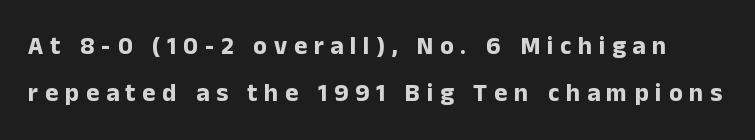
Type without underlining. The typography opts for an upright posture over an oblique one. You could only call the tracking loose — the letters float apart. Strong, thick strokes mark this as bold type.
